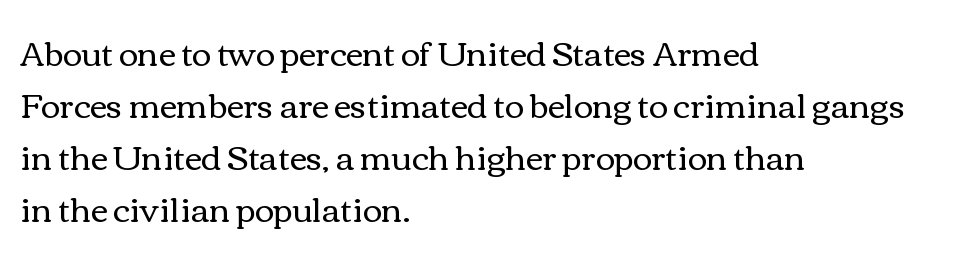
The image shows 33 px regular-weight, wide type, upright; set left-aligned, normal line spacing (1.58x), normal letter spacing, not underlined; a medium x-height.
